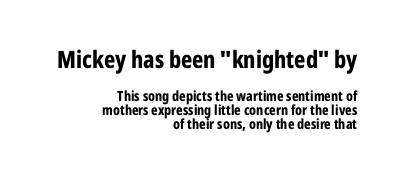
Any mark beneath the type? The region is blank. What's the leading like? Squeezed, with rows nearly overlapping. Bigger letters appear in the top chunk; the bottom chunk is reduced. Strong, thick strokes mark this as bold type. Style check: upright. In CSS terms this would be text-align: right.
